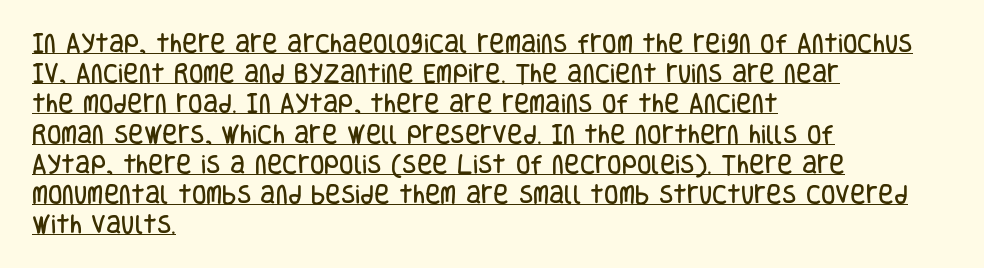
Default kerning and tracking; the words read as compact shapes. The passage shown stacks its lines at a standard gap. Beneath each row of characters lies a ruled line. Compared with a centered layout, this one pins lines to the left instead. Is there any slant? The stems are plumb.
